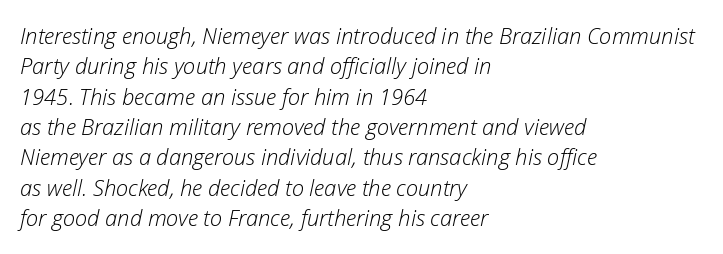
{"italic": "yes", "lean": "right", "slant_degrees": 12, "bold": "no", "underline": "no", "align": "left", "line_spacing": "normal", "line_spacing_ratio": 1.38, "letter_spacing": "normal", "letter_spacing_em": 0.0, "glyph_px": 22}
